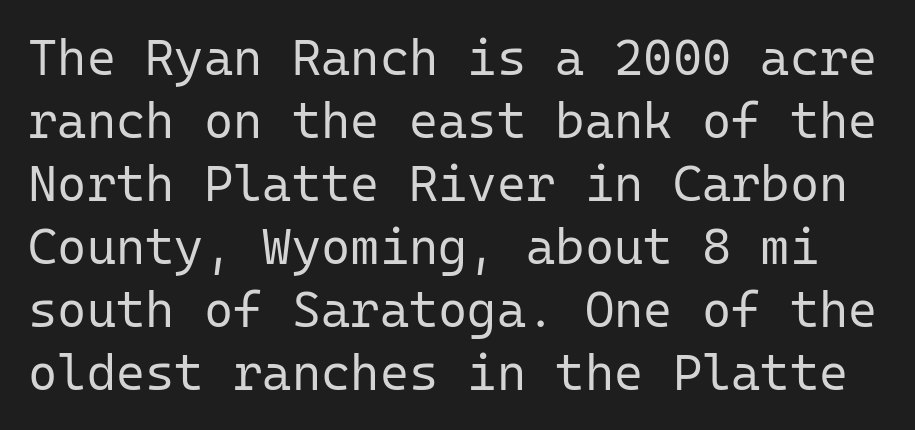
The image shows 50 px regular-weight sans-serif type, upright, monospaced; set normal line spacing (1.26x), normal letter spacing, not underlined; low stroke contrast and a medium x-height.
